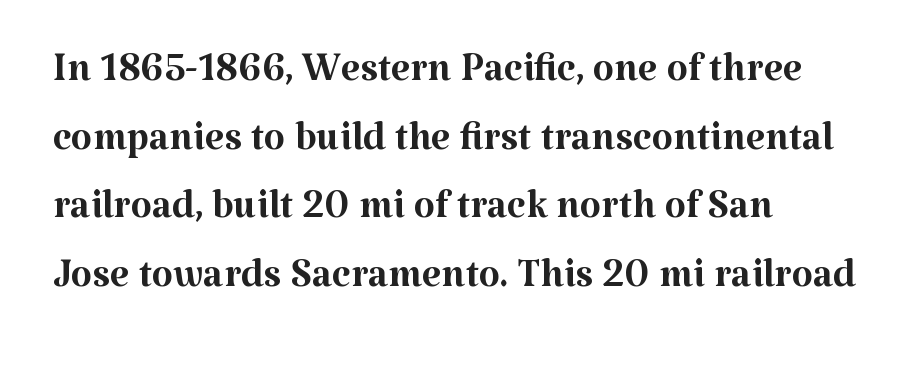
Observe the serifs anchoring each vertical stroke in this sample. Proportional: the letters do not fall into vertical columns. The text block is weighted toward the left margin, trailing off unevenly rightward. Is the type heavy? It reads as light-to-regular instead. Vertical strokes here are truly vertical. What stands out about the letter spacing? Nothing — it is the standard amount.
